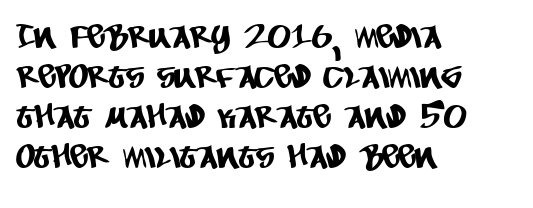
Q: Is the typeface a serif or a sans-serif typeface? A: Sans-serif.
Q: Is the text underlined? A: No.
Q: How is the paragraph aligned? A: Left-aligned.
Q: Is the spacing between letters normal or unusually wide? A: Normal.
Q: Width (condensed, normal, or wide)? A: Condensed.
Q: Stroke contrast? A: Low.
Q: x-height? A: Large.
Q: Monospaced? A: No.
